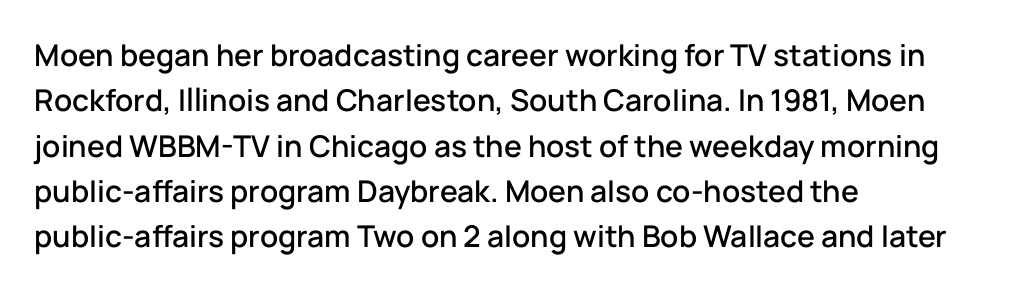
The image shows 30 px sans-serif type, upright; set left-aligned, normal line spacing (1.51x), normal letter spacing, not underlined; low stroke contrast and a medium x-height.
